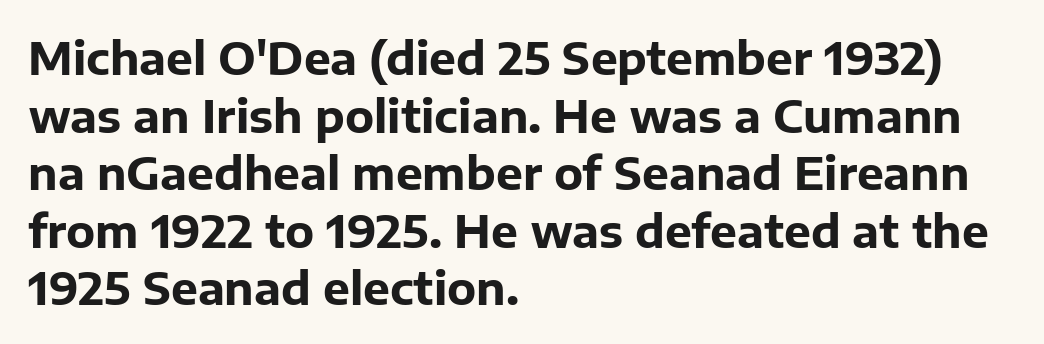
Q: Is the text bold? A: Yes.
Q: Is the text italic (slanted)? A: No, it is upright.
Q: Is the typeface a serif or a sans-serif typeface? A: Sans-serif.
Q: Is the text underlined? A: No.
Q: How is the paragraph aligned? A: Left-aligned.
Q: Is the spacing between letters normal or unusually wide? A: Normal.
Q: Is the spacing between lines tight, normal or loose? A: Normal.
Q: Width (condensed, normal, or wide)? A: Normal.
Q: Stroke contrast? A: Low.
Q: x-height? A: Medium.
Q: Monospaced? A: No.
